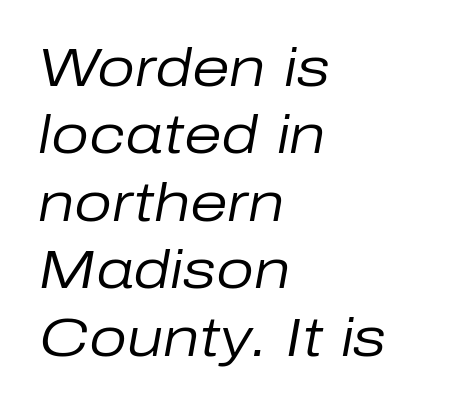
Q: Is the text bold? A: No.
Q: Is the text italic (slanted)? A: Yes, it leans right by about 10 degrees.
Q: Is the text underlined? A: No.
Q: How is the paragraph aligned? A: Left-aligned.
Q: Is the spacing between letters normal or unusually wide? A: Normal.
Q: Is the spacing between lines tight, normal or loose? A: Normal.
Q: Width (condensed, normal, or wide)? A: Normal.
Q: Stroke contrast? A: Low.
Q: x-height? A: Medium.
Q: Monospaced? A: No.
